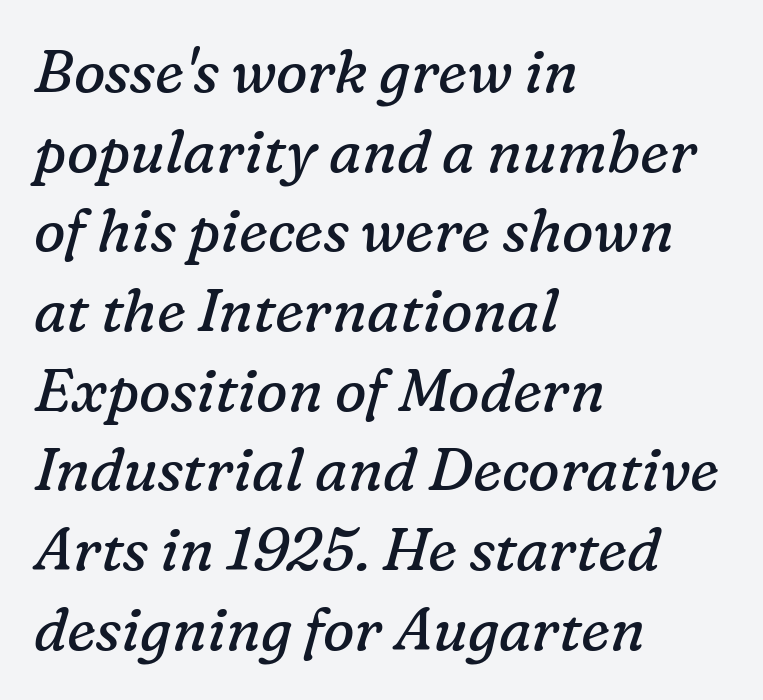
Yep, those are serifs on the letters. Note the varied advance widths — an 'i' is clearly narrower than an 'm'. Counters stay open thanks to moderate or lighter strokes. Would a proofreader flag this as italicized? Yes.
